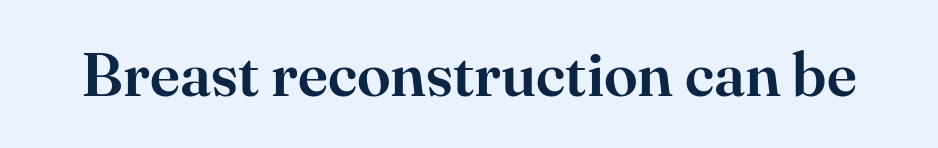
Q: Is the text italic (slanted)? A: No, it is upright.
Q: Is the typeface a serif or a sans-serif typeface? A: Serif.
Q: Is the text underlined? A: No.
Q: Is the spacing between letters normal or unusually wide? A: Normal.
Q: Width (condensed, normal, or wide)? A: Normal.
Q: Stroke contrast? A: High.
Q: x-height? A: Small.
Q: Monospaced? A: No.
